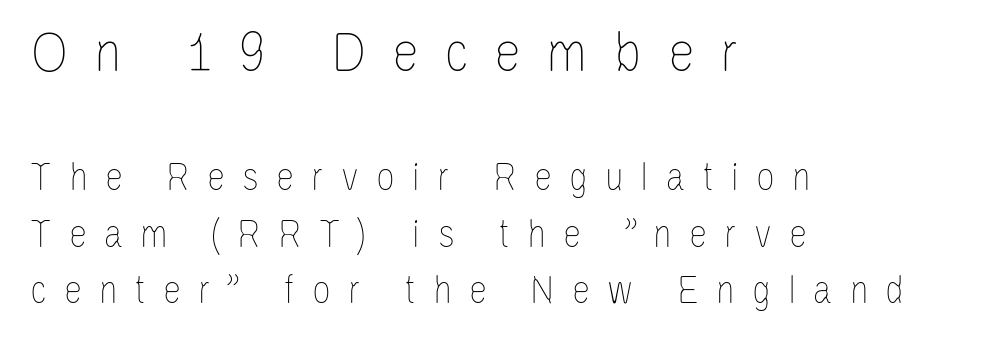
Q: Is the text bold? A: No.
Q: Is the text italic (slanted)? A: No, it is upright.
Q: Is the text underlined? A: No.
Q: How is the paragraph aligned? A: Left-aligned.
Q: Is the spacing between letters normal or unusually wide? A: Unusually wide.
Q: Is the spacing between lines tight, normal or loose? A: Normal.
Q: Which block of text is set in a larger size, the first (top) or the second (bottom)? A: The first (top) one.
Q: Width (condensed, normal, or wide)? A: Condensed.
Q: Stroke contrast? A: Low.
Q: x-height? A: Large.
Q: Monospaced? A: No.
